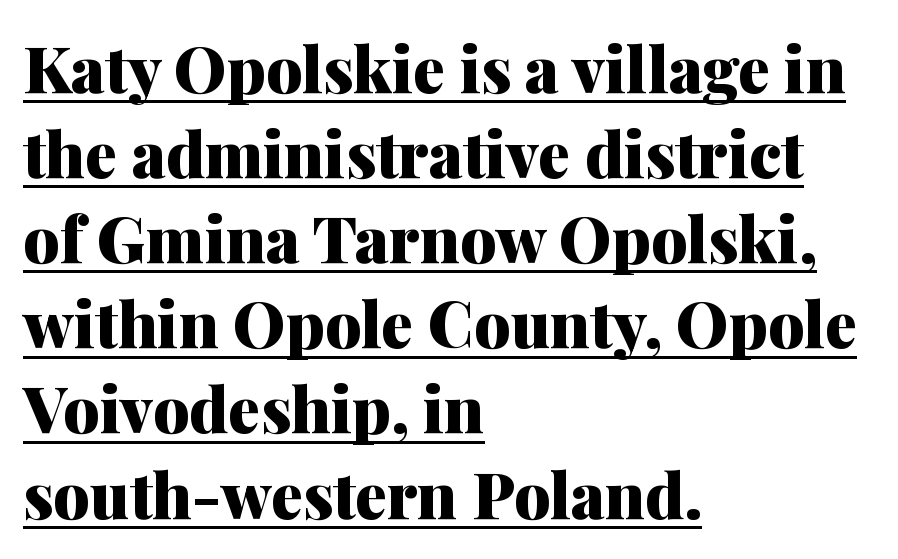
You can tell from the footed stems that serif type was used. The designer left line spacing at the default. Compared with a centered layout, this one pins lines to the left instead. Think of a printed novel: that variable character pitch is what you see here. Is the letter spacing exaggerated? No — it looks like the ordinary default.
